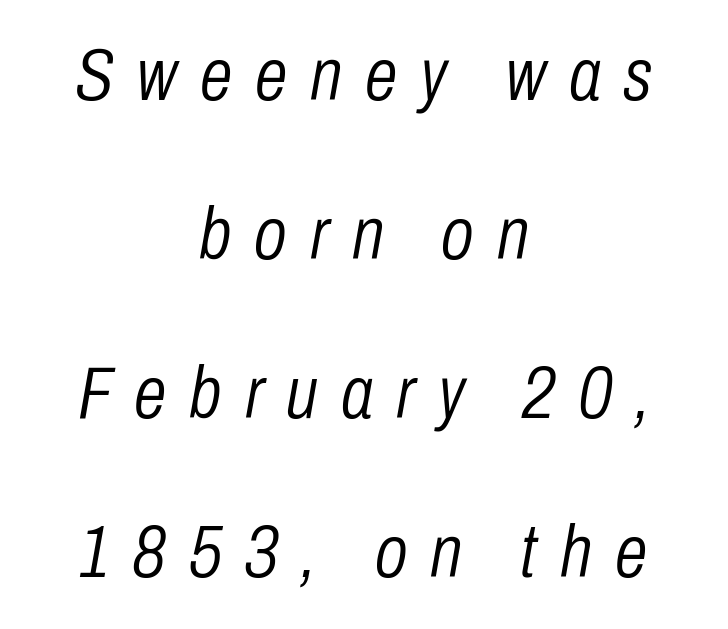
{"italic": "yes", "lean": "right", "slant_degrees": 10, "bold": "no", "weight": "light", "width": "condensed", "stroke_contrast": "low", "x_height": "medium", "monospaced": "no", "underline": "no", "align": "center", "line_spacing": "loose", "line_spacing_ratio": 2.15, "letter_spacing": "wide", "letter_spacing_em": 0.31, "glyph_px": 74}
